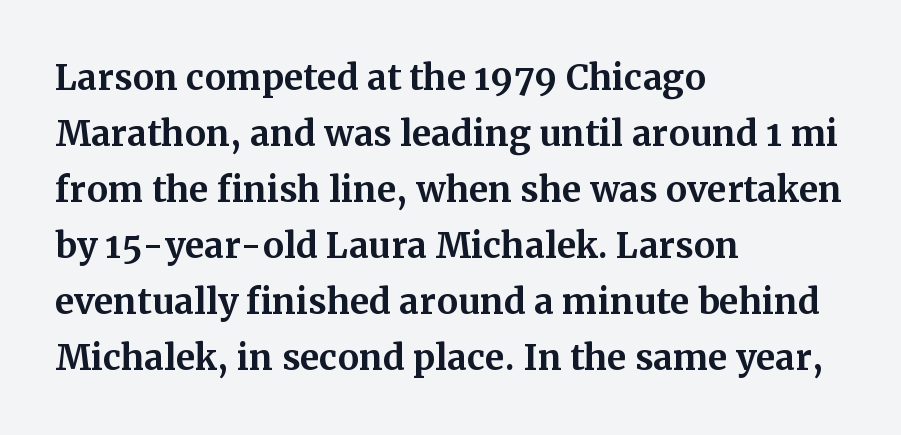
{"serif": "yes", "italic": "no", "bold": "yes", "weight": "bold", "width": "normal", "stroke_contrast": "medium", "x_height": "medium", "monospaced": "no", "underline": "no", "align": "left", "line_spacing": "normal", "line_spacing_ratio": 1.6, "letter_spacing": "normal", "letter_spacing_em": 0.0, "glyph_px": 35}
